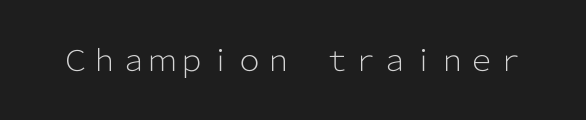
Type without underlining. Are there feet on the stems? There aren't — it's a sans. Spacing verdict: proportional, widths tailored to each character. The letterforms sit shoulder to shoulder at normal distance. The specimen reads as upright at a glance. The strokes carry an ordinary text weight at most.
